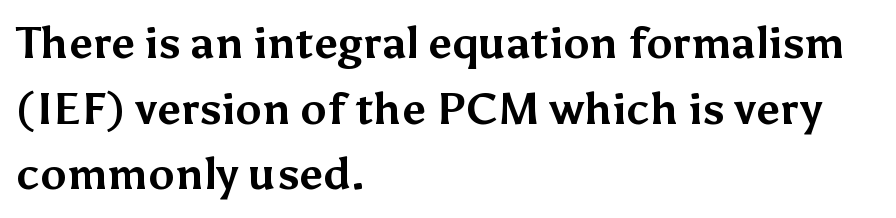
{"serif": "no", "italic": "no", "bold": "yes", "weight": "bold", "width": "normal", "stroke_contrast": "medium", "x_height": "medium", "monospaced": "no", "underline": "no", "align": "left", "line_spacing": "normal", "line_spacing_ratio": 1.49, "letter_spacing": "normal", "letter_spacing_em": 0.0, "glyph_px": 44}
